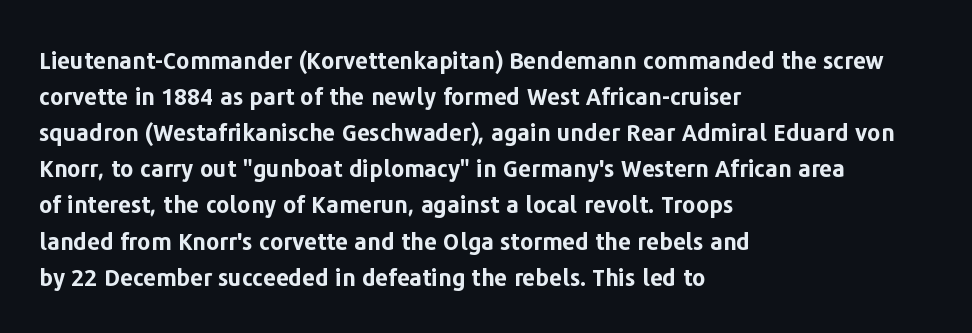
{"italic": "no", "bold": "yes", "underline": "no", "align": "left", "line_spacing": "normal", "line_spacing_ratio": 1.57, "letter_spacing": "normal", "letter_spacing_em": 0.0, "glyph_px": 23}
